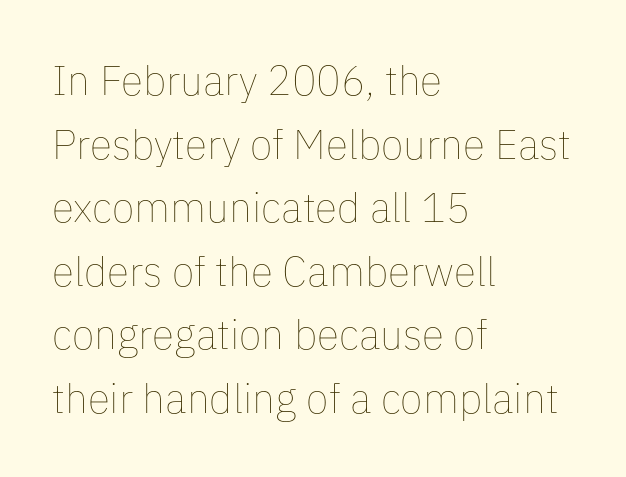
This rendering features lettering with no underline. Left-aligned paragraph, ragged on the right. Between one letter and the next there's only the usual sliver of space. The passage shown is typed in a proportional face where columns would drift. This is not heavy type; no bold has been used.
